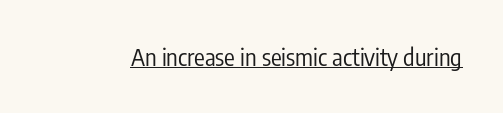
Underlined type. When letters stand straight like this, we call the style roman or upright. The line texture is even and compact thanks to regular tracking. The strokes carry an ordinary text weight at most.
